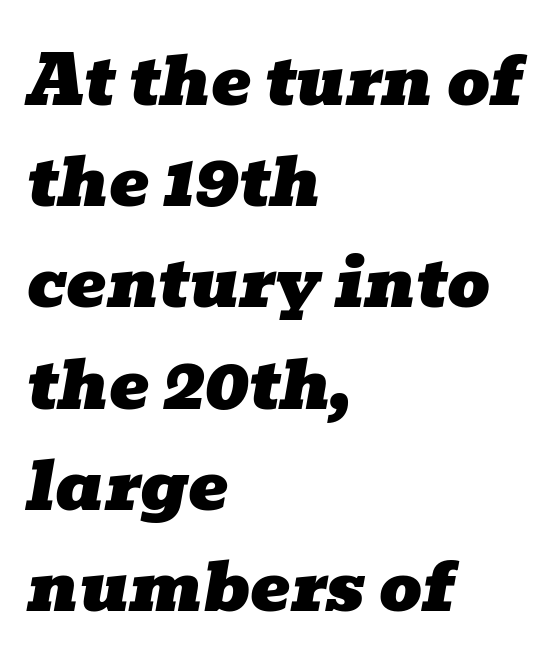
The image shows 67 px wide serif type, italic (leaning right); set left-aligned, normal line spacing (1.51x), normal letter spacing, not underlined; low stroke contrast and a medium x-height.
